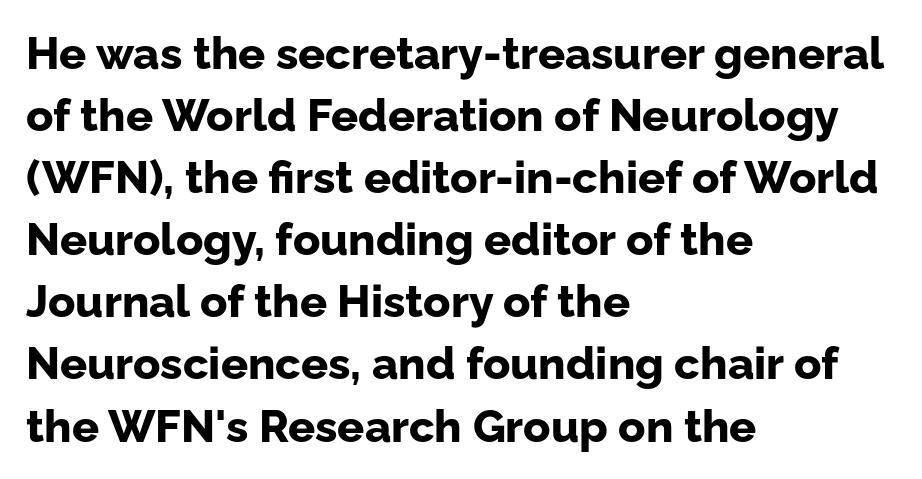
A full-strength bold gives these letters their thick strokes. Note the varied advance widths — an 'i' is clearly narrower than an 'm'. The lines are quadded left. Line spacing here is normal. Underline: absent. Every stem runs plumb, perpendicular to the baseline.
